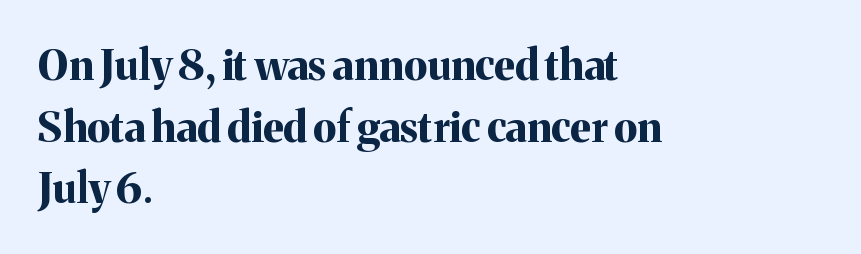
{"serif": "yes", "italic": "no", "bold": "yes", "weight": "bold", "width": "normal", "stroke_contrast": "medium", "x_height": "medium", "monospaced": "no", "underline": "no", "align": "left", "line_spacing": "normal", "line_spacing_ratio": 1.47, "letter_spacing": "normal", "letter_spacing_em": 0.0, "glyph_px": 42}
